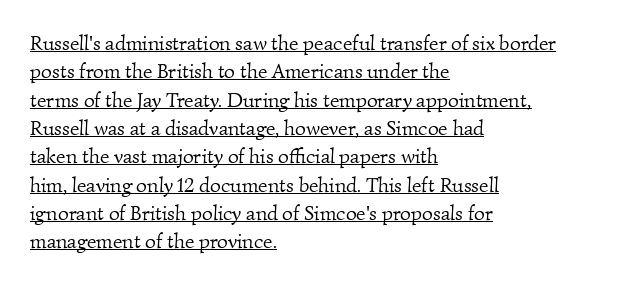
{"bold": "no", "underline": "yes", "align": "left", "line_spacing": "normal", "line_spacing_ratio": 1.35, "letter_spacing": "normal", "letter_spacing_em": 0.0, "glyph_px": 21}
